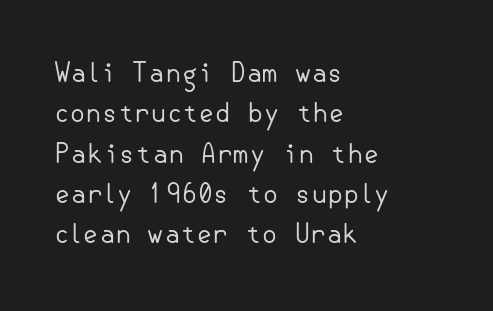
{"italic": "no", "bold": "no", "underline": "no", "align": "left", "line_spacing": "normal", "line_spacing_ratio": 1.55, "letter_spacing": "normal", "letter_spacing_em": 0.0, "glyph_px": 26}
